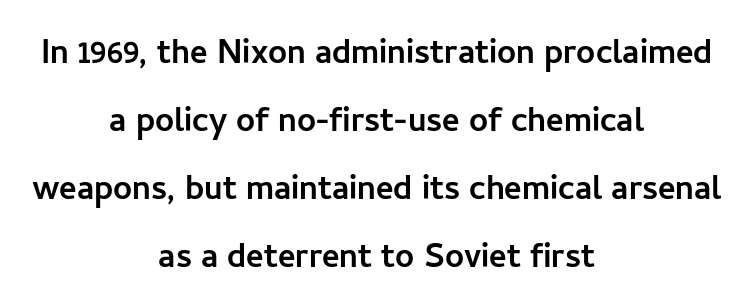
The image shows 42 px sans-serif type, upright; set centered, normal line spacing (1.62x), normal letter spacing, not underlined; low stroke contrast and a medium x-height.
